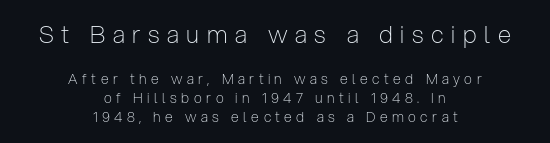
Q: Is the text bold? A: No.
Q: Is the text italic (slanted)? A: No, it is upright.
Q: Is the text underlined? A: No.
Q: How is the paragraph aligned? A: Centered.
Q: Is the spacing between letters normal or unusually wide? A: Unusually wide.
Q: Is the spacing between lines tight, normal or loose? A: Normal.
Q: Which block of text is set in a larger size, the first (top) or the second (bottom)? A: The first (top) one.
